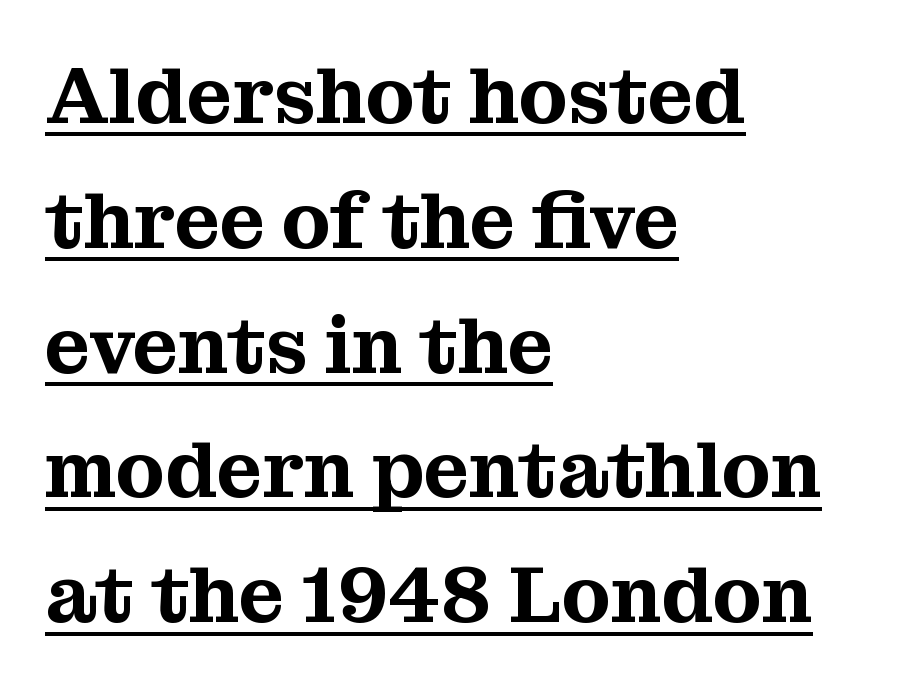
The image shows 79 px serif type, upright; set left-aligned, normal line spacing (1.58x), normal letter spacing, underlined; medium stroke contrast and a medium x-height.
